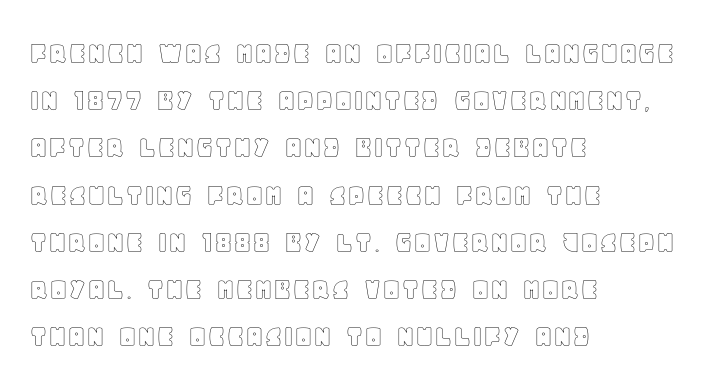
{"italic": "no", "width": "normal", "x_height": "large", "monospaced": "no", "underline": "no", "align": "left", "line_spacing": "normal", "line_spacing_ratio": 1.43, "letter_spacing": "normal", "letter_spacing_em": 0.0, "glyph_px": 33}
